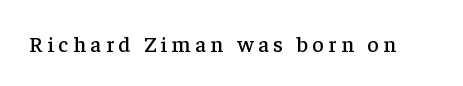
{"italic": "no", "underline": "no", "letter_spacing": "wide", "letter_spacing_em": 0.21, "glyph_px": 22}
